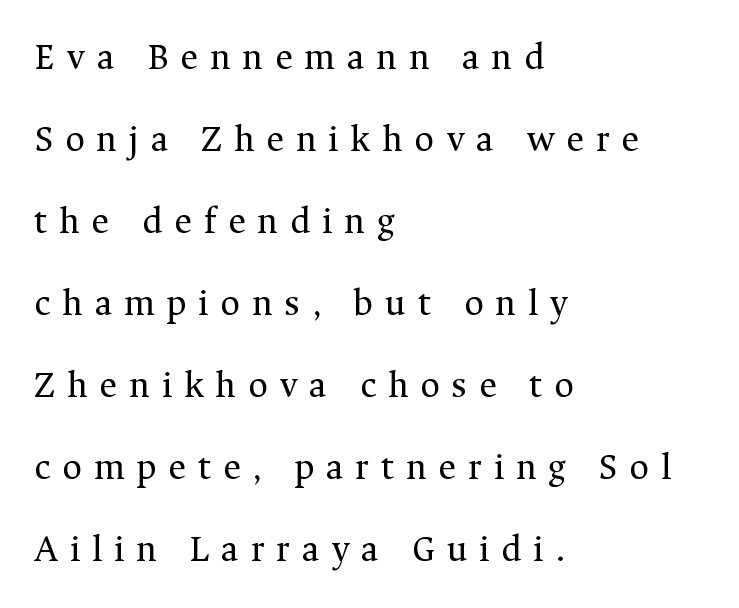
Q: Is the text bold? A: No.
Q: Is the text italic (slanted)? A: No, it is upright.
Q: Is the typeface a serif or a sans-serif typeface? A: Serif.
Q: Is the text underlined? A: No.
Q: How is the paragraph aligned? A: Left-aligned.
Q: Is the spacing between letters normal or unusually wide? A: Unusually wide.
Q: Is the spacing between lines tight, normal or loose? A: Loose.
Q: Width (condensed, normal, or wide)? A: Normal.
Q: Stroke contrast? A: Medium.
Q: x-height? A: Medium.
Q: Monospaced? A: No.
